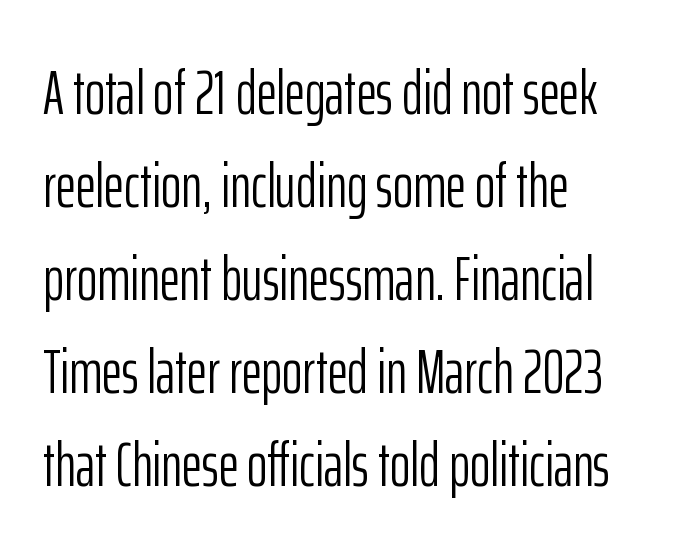
The image shows 62 px light, condensed sans-serif type, upright; set left-aligned, normal line spacing (1.5x), normal letter spacing, not underlined; low stroke contrast and a medium x-height.
